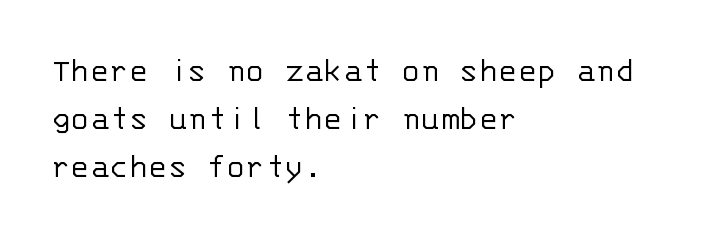
Font category for this specimen: sans-serif. The weight would be labelled regular, book, light, or lighter still. The rendering uses a moderate line-height, typical for paragraphs. The letters stand upright; this is a roman face.
